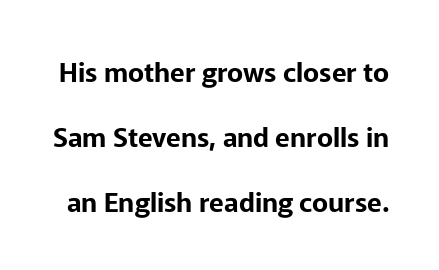
The lettering stays uniformly vertical, giving the passage a roman look. Each row of text sits above clean, open space. Letter spacing: default. Quick note: interline space is abundant.
